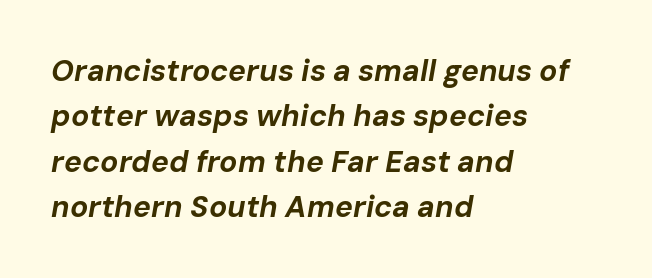
Q: Is the text bold? A: Yes.
Q: Is the text italic (slanted)? A: Yes, it leans right by about 10 degrees.
Q: Is the text underlined? A: No.
Q: How is the paragraph aligned? A: Left-aligned.
Q: Is the spacing between letters normal or unusually wide? A: Normal.
Q: Is the spacing between lines tight, normal or loose? A: Normal.
Q: Width (condensed, normal, or wide)? A: Normal.
Q: Stroke contrast? A: Low.
Q: x-height? A: Medium.
Q: Monospaced? A: No.
